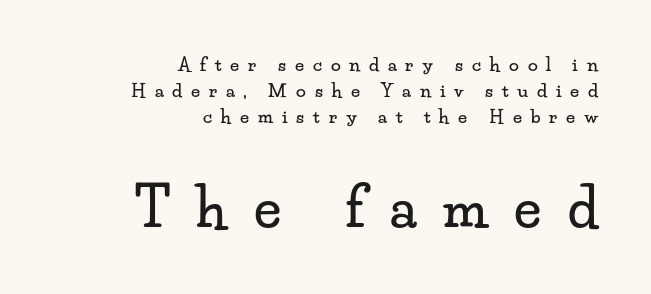
Q: Is the text italic (slanted)? A: No, it is upright.
Q: Is the typeface a serif or a sans-serif typeface? A: Serif.
Q: Is the text underlined? A: No.
Q: How is the paragraph aligned? A: Right-aligned.
Q: Is the spacing between letters normal or unusually wide? A: Unusually wide.
Q: Is the spacing between lines tight, normal or loose? A: Normal.
Q: Which block of text is set in a larger size, the first (top) or the second (bottom)? A: The second (bottom) one.
Q: Width (condensed, normal, or wide)? A: Wide.
Q: Stroke contrast? A: Low.
Q: x-height? A: Small.
Q: Monospaced? A: No.
